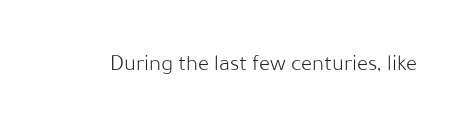
The type is set solid horizontally, with unmodified tracking. Words float on clear page, feet unadorned. A quiet, ordinary-to-light weight characterises the typeface. The type sits square on the baseline with zero lean.
